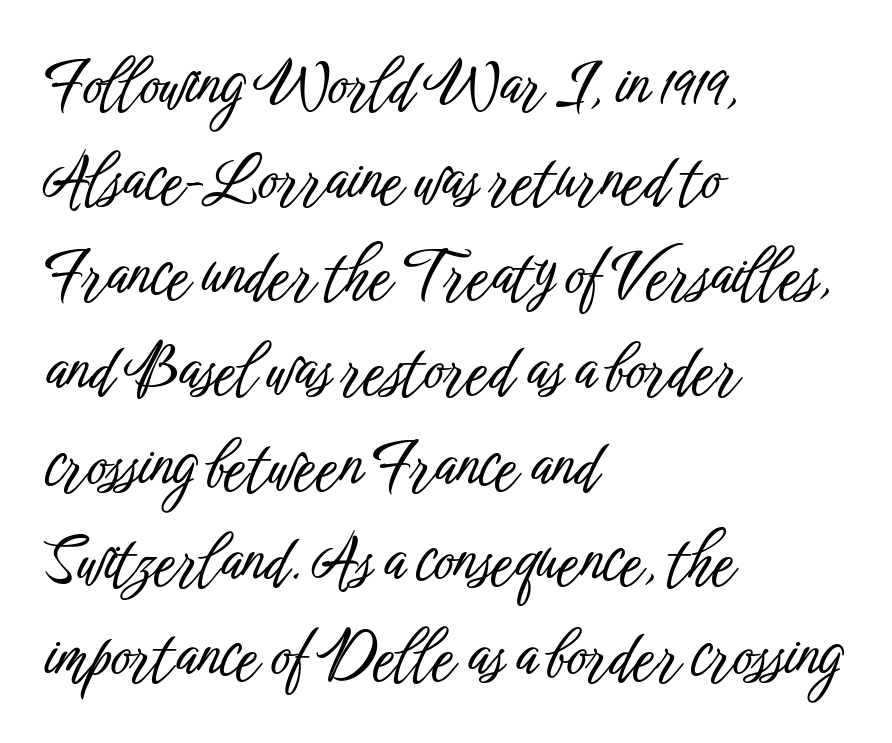
The image shows 61 px condensed sans-serif type; set left-aligned, normal line spacing (1.56x), normal letter spacing, not underlined; low stroke contrast and a medium x-height.
